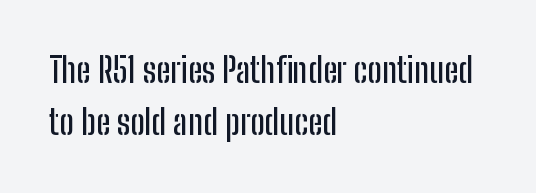
Q: Is the text italic (slanted)? A: No, it is upright.
Q: Is the typeface a serif or a sans-serif typeface? A: Sans-serif.
Q: Is the text underlined? A: No.
Q: How is the paragraph aligned? A: Left-aligned.
Q: Is the spacing between letters normal or unusually wide? A: Normal.
Q: Is the spacing between lines tight, normal or loose? A: Normal.
Q: Width (condensed, normal, or wide)? A: Condensed.
Q: Stroke contrast? A: Low.
Q: x-height? A: Medium.
Q: Monospaced? A: No.
